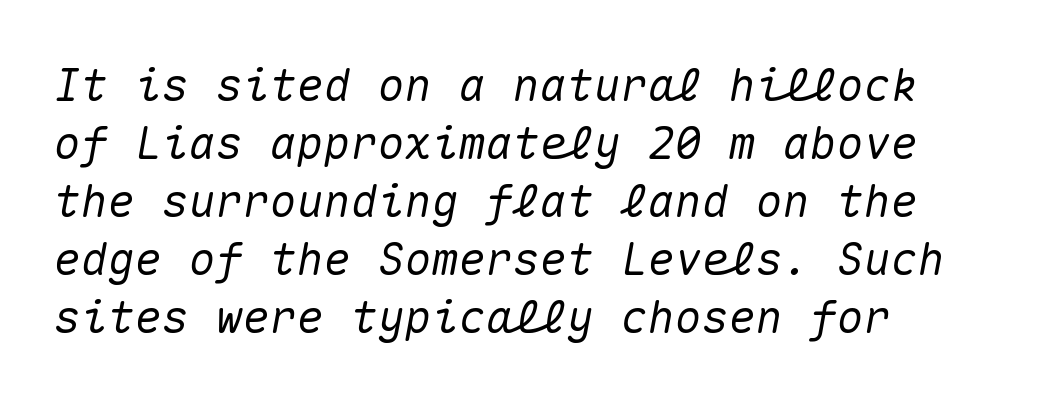
{"italic": "yes", "lean": "right", "slant_degrees": 10, "width": "normal", "stroke_contrast": "medium", "x_height": "medium", "monospaced": "yes", "underline": "no", "align": "left", "line_spacing": "normal", "line_spacing_ratio": 1.29, "letter_spacing": "normal", "letter_spacing_em": 0.0, "glyph_px": 45}
